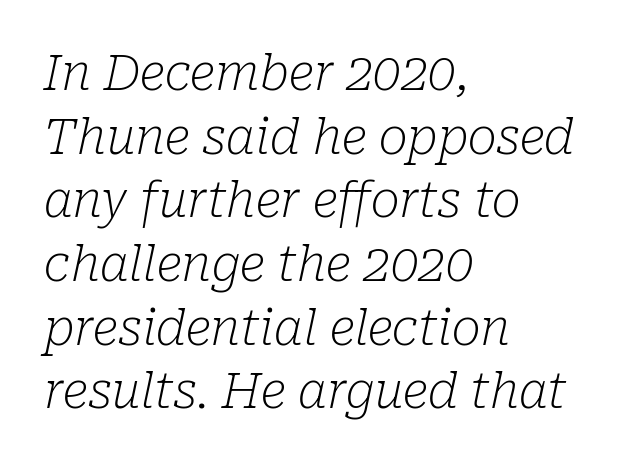
Q: Is the text bold? A: No.
Q: Is the text italic (slanted)? A: Yes, it leans right by about 10 degrees.
Q: Is the typeface a serif or a sans-serif typeface? A: Serif.
Q: Is the text underlined? A: No.
Q: How is the paragraph aligned? A: Left-aligned.
Q: Is the spacing between letters normal or unusually wide? A: Normal.
Q: Is the spacing between lines tight, normal or loose? A: Normal.
Q: Width (condensed, normal, or wide)? A: Normal.
Q: Stroke contrast? A: Low.
Q: x-height? A: Medium.
Q: Monospaced? A: No.
